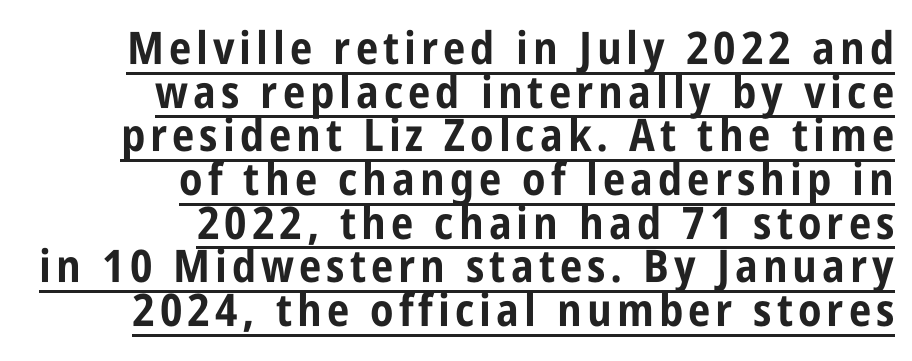
Q: Is the text bold? A: Yes.
Q: Is the text italic (slanted)? A: No, it is upright.
Q: Is the typeface a serif or a sans-serif typeface? A: Sans-serif.
Q: Is the text underlined? A: Yes.
Q: How is the paragraph aligned? A: Right-aligned.
Q: Is the spacing between lines tight, normal or loose? A: Tight.
Q: Width (condensed, normal, or wide)? A: Condensed.
Q: Stroke contrast? A: Low.
Q: x-height? A: Large.
Q: Monospaced? A: No.
